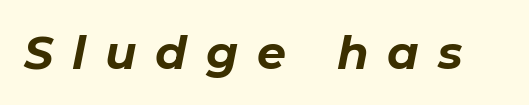
Q: Is the text bold? A: Yes.
Q: Is the text italic (slanted)? A: Yes, it leans right by about 11 degrees.
Q: Is the text underlined? A: No.
Q: Is the spacing between letters normal or unusually wide? A: Unusually wide.
Q: Width (condensed, normal, or wide)? A: Normal.
Q: Stroke contrast? A: Low.
Q: x-height? A: Medium.
Q: Monospaced? A: No.
